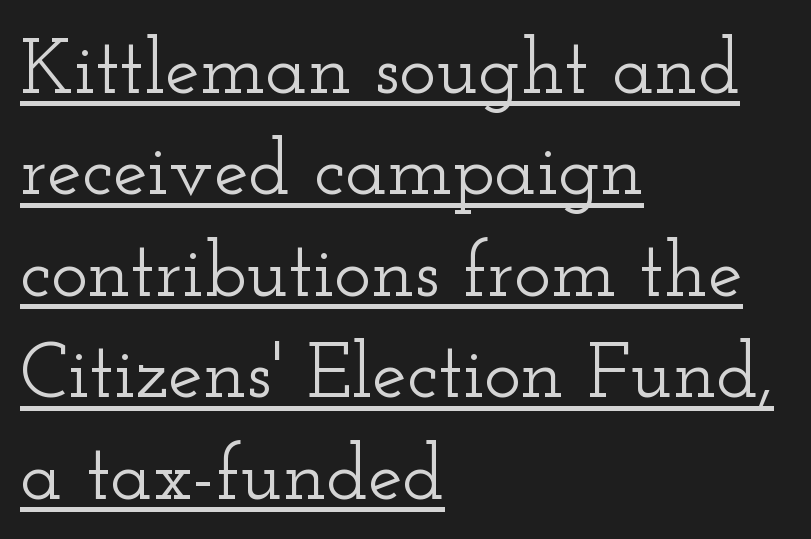
Default kerning and tracking; the words read as compact shapes. The paragraph has a hard left edge and a soft right edge. In terms of leading, this rendering sits right in the middle. It's the straight-up-and-down kind of type. The typeface chosen for these lines features serifs.
